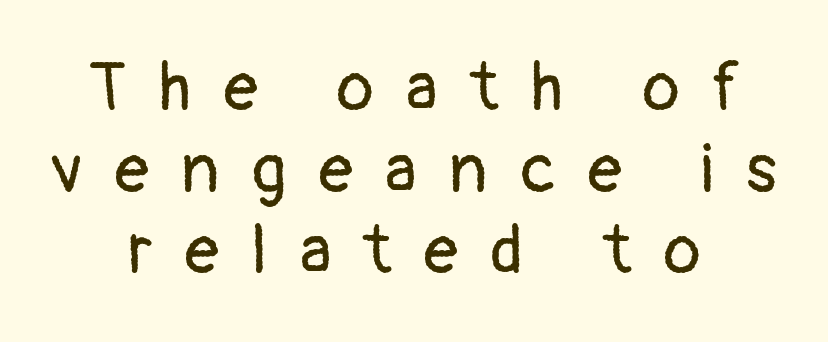
The image shows 68 px regular-weight sans-serif type, upright; set centered, line spacing 1.2x, unusually wide letter spacing (+0.48 em), not underlined; low stroke contrast and a medium x-height.
